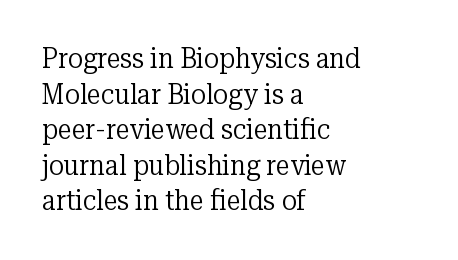
The passage shown is not underscored anywhere. Students, note that the glyphs here touch the page at normal intervals. Evenly set lines give the paragraph a standard silhouette. Serifs: yes, visible at the terminals of the letterforms. This is not heavy type; no bold has been used.
